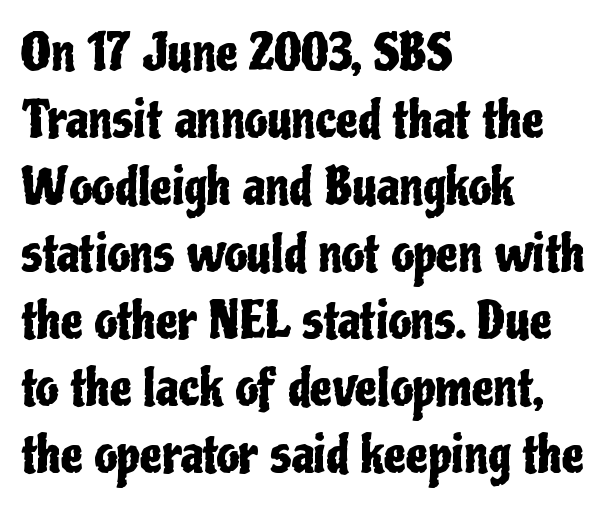
The image shows 50 px condensed sans-serif type, upright; set left-aligned, normal line spacing (1.34x), normal letter spacing, not underlined; low stroke contrast and a medium x-height.
